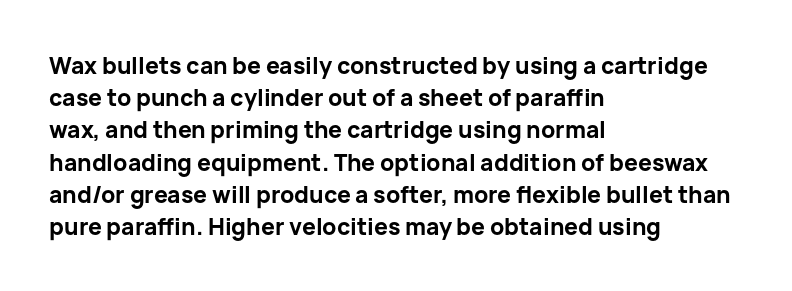
Q: Is the text bold? A: Yes.
Q: Is the text italic (slanted)? A: No, it is upright.
Q: Is the text underlined? A: No.
Q: How is the paragraph aligned? A: Left-aligned.
Q: Is the spacing between letters normal or unusually wide? A: Normal.
Q: Is the spacing between lines tight, normal or loose? A: Normal.
